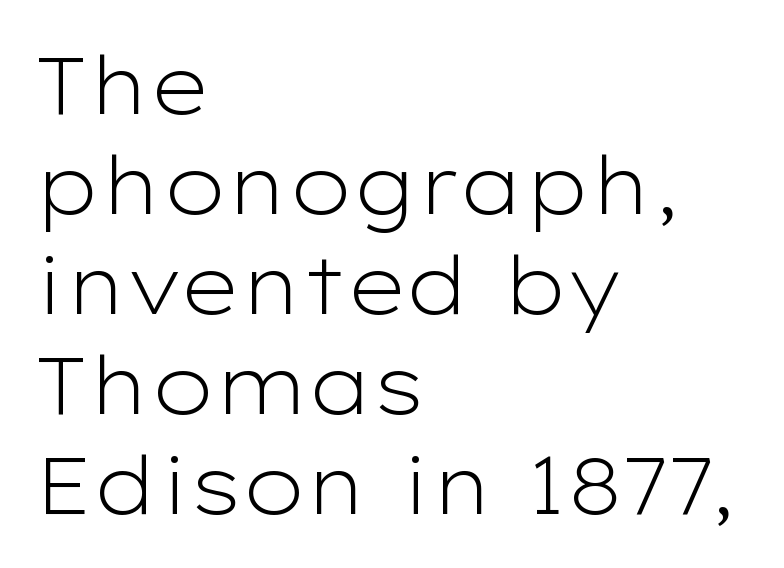
Q: Is the text bold? A: No.
Q: Is the text italic (slanted)? A: No, it is upright.
Q: Is the typeface a serif or a sans-serif typeface? A: Sans-serif.
Q: Is the text underlined? A: No.
Q: How is the paragraph aligned? A: Left-aligned.
Q: Is the spacing between letters normal or unusually wide? A: Normal.
Q: Is the spacing between lines tight, normal or loose? A: Normal.
Q: Width (condensed, normal, or wide)? A: Wide.
Q: Stroke contrast? A: Low.
Q: x-height? A: Medium.
Q: Monospaced? A: No.
